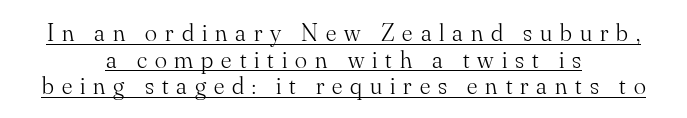
Compared with a flush-left layout, this one balances lines on the center instead. The face used here appears with an underline applied. Spacing between characters has been opened up far beyond the box default. Characters remain perfectly vertical along every line. A light-to-regular cut is what we see here. This sample trades vertical openness for compactness between lines.
